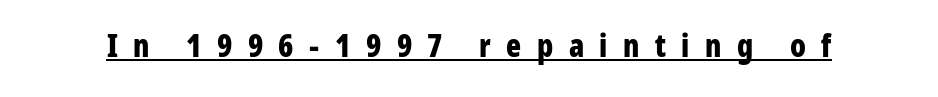
Q: Is the text bold? A: Yes.
Q: Is the text italic (slanted)? A: No, it is upright.
Q: Is the typeface a serif or a sans-serif typeface? A: Sans-serif.
Q: Is the text underlined? A: Yes.
Q: Is the spacing between letters normal or unusually wide? A: Unusually wide.
Q: Width (condensed, normal, or wide)? A: Condensed.
Q: Stroke contrast? A: Low.
Q: x-height? A: Medium.
Q: Monospaced? A: No.
